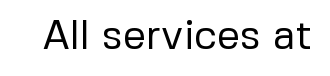
The image shows 41 px regular-weight sans-serif type, upright; set normal letter spacing, not underlined; low stroke contrast and a medium x-height.
